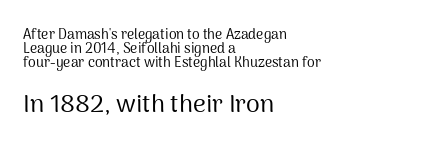
The image shows 25 px text type, upright; set left-aligned, tight line spacing (1.0x), normal letter spacing, not underlined; the second (bottom) block is 1.79x larger.
